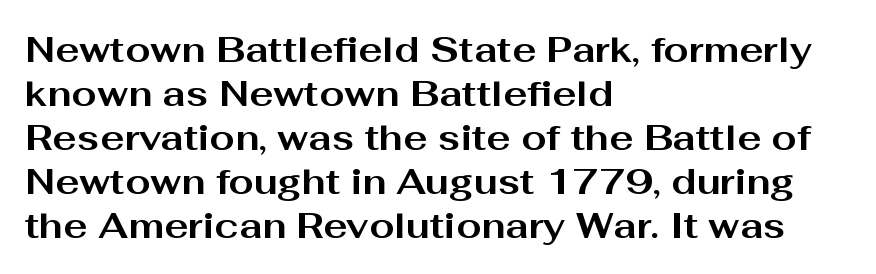
Q: Is the text bold? A: Yes.
Q: Is the text italic (slanted)? A: No, it is upright.
Q: Is the typeface a serif or a sans-serif typeface? A: Sans-serif.
Q: Is the text underlined? A: No.
Q: How is the paragraph aligned? A: Left-aligned.
Q: Is the spacing between letters normal or unusually wide? A: Normal.
Q: Width (condensed, normal, or wide)? A: Wide.
Q: Stroke contrast? A: Medium.
Q: x-height? A: Medium.
Q: Monospaced? A: No.
